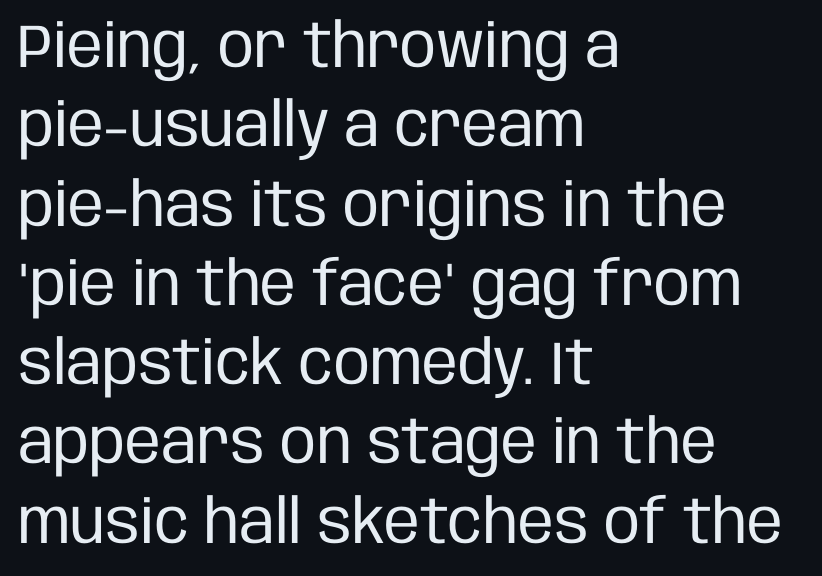
{"serif": "no", "italic": "no", "bold": "no", "weight": "regular", "width": "condensed", "stroke_contrast": "low", "x_height": "large", "monospaced": "no", "underline": "no", "align": "left", "line_spacing": "normal", "line_spacing_ratio": 1.3, "letter_spacing": "normal", "letter_spacing_em": 0.0, "glyph_px": 61}
